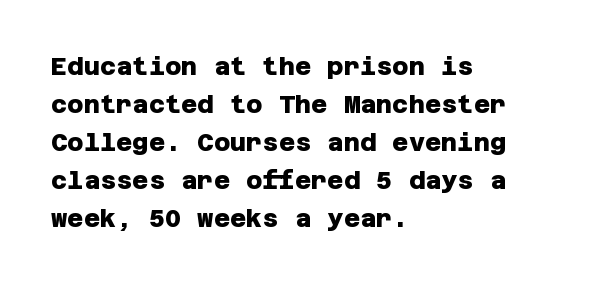
{"bold": "yes", "underline": "no", "align": "left", "line_spacing": "normal", "line_spacing_ratio": 1.52, "letter_spacing": "normal", "letter_spacing_em": 0.0, "glyph_px": 25}
